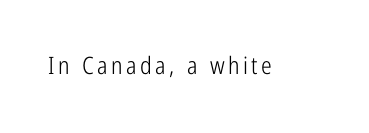
Only glyphs here, with clear space below each row. Posture: upright roman. The font is comparable to plain body text, perhaps lighter.
